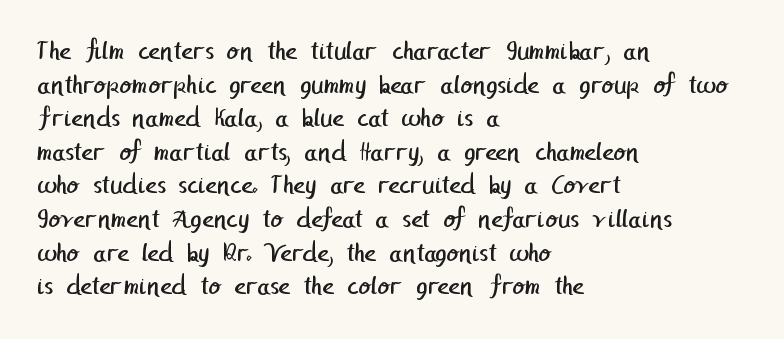
{"serif": "no", "bold": "no", "weight": "regular", "width": "normal", "stroke_contrast": "low", "x_height": "medium", "underline": "no", "align": "left", "line_spacing_ratio": 1.2, "letter_spacing": "normal", "letter_spacing_em": 0.0, "glyph_px": 28}
